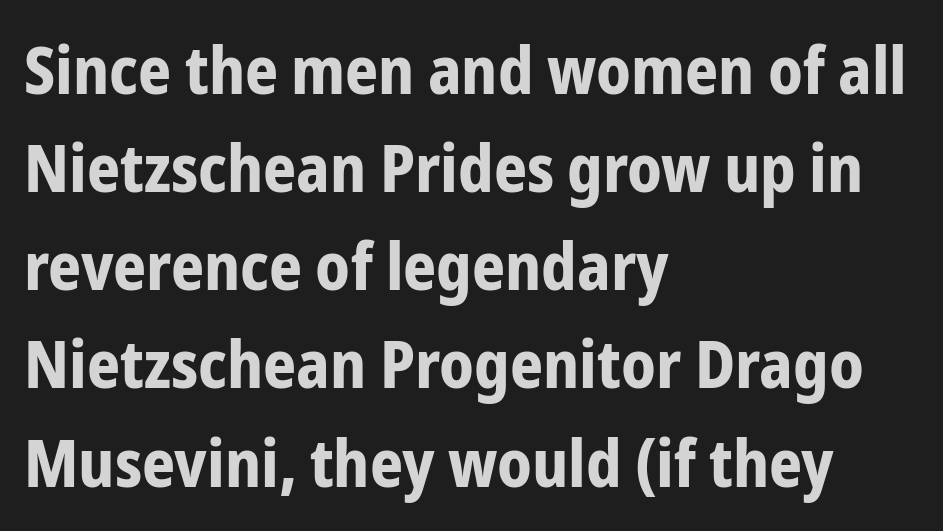
The image shows 65 px bold, condensed sans-serif type, upright; set left-aligned, normal line spacing (1.51x), normal letter spacing, not underlined; low stroke contrast and a medium x-height.
